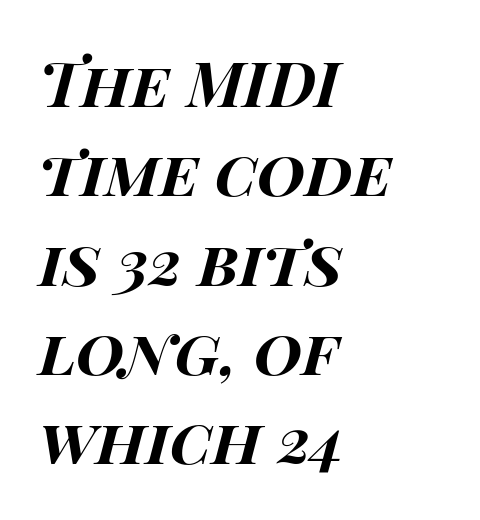
Regarding leading, the lines here are spaced in the standard way. The whole block is typeset with a tilt. The glyphs have the mass of a bold cut. This sample uses plain, unmodified letter spacing. Honestly, there is no underline to notice here at all.
